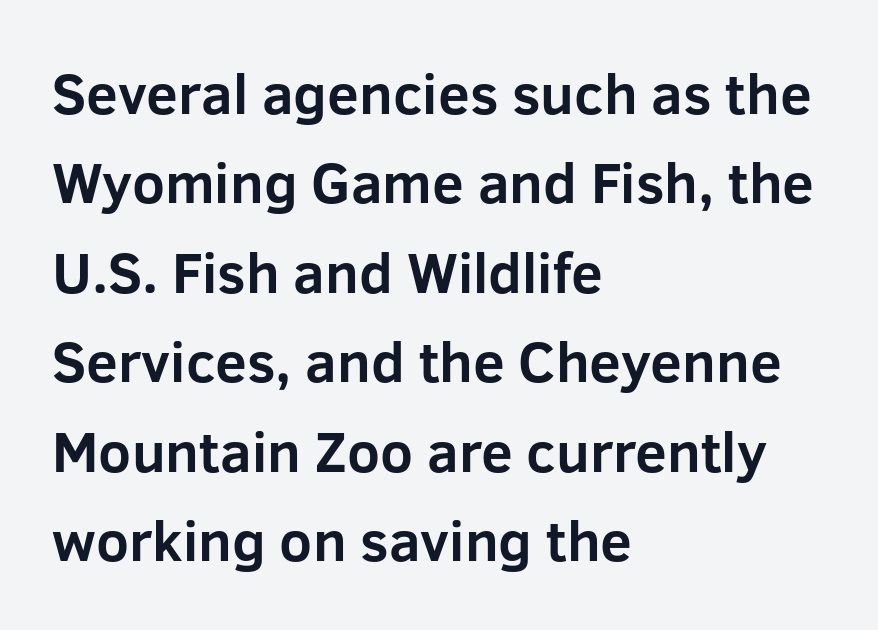
Q: Is the text bold? A: Yes.
Q: Is the text italic (slanted)? A: No, it is upright.
Q: Is the typeface a serif or a sans-serif typeface? A: Sans-serif.
Q: Is the text underlined? A: No.
Q: How is the paragraph aligned? A: Left-aligned.
Q: Is the spacing between letters normal or unusually wide? A: Normal.
Q: Is the spacing between lines tight, normal or loose? A: Normal.
Q: Width (condensed, normal, or wide)? A: Normal.
Q: Stroke contrast? A: Low.
Q: x-height? A: Medium.
Q: Monospaced? A: No.
